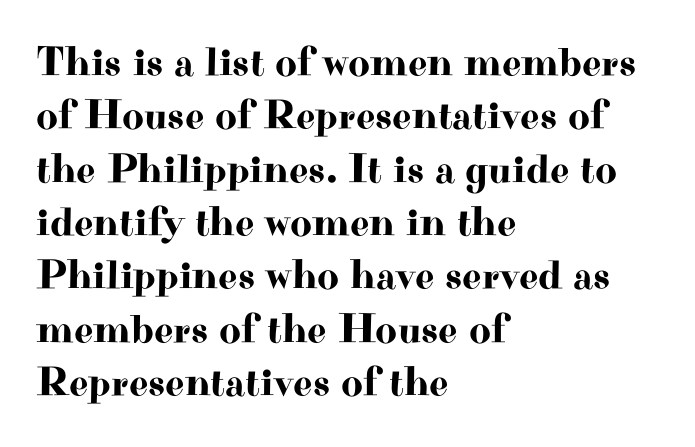
Where is the straight margin? On the left. Is the letter spacing exaggerated? No — it looks like the ordinary default. Character widths vary here, with narrow letters taking less room than wide ones. Examine the stroke ends and you'll spot serifs.
